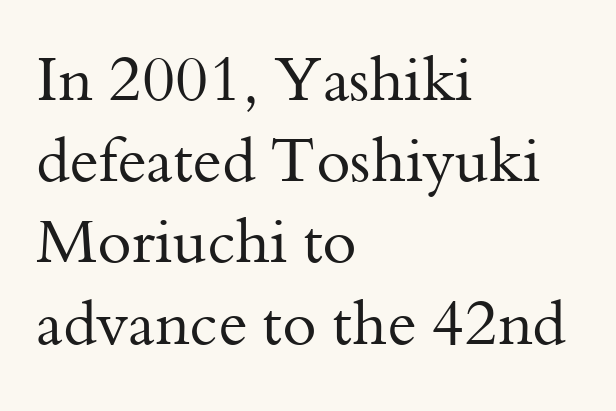
Q: Is the text bold? A: No.
Q: Is the text italic (slanted)? A: No, it is upright.
Q: Is the typeface a serif or a sans-serif typeface? A: Serif.
Q: Is the text underlined? A: No.
Q: How is the paragraph aligned? A: Left-aligned.
Q: Is the spacing between letters normal or unusually wide? A: Normal.
Q: Is the spacing between lines tight, normal or loose? A: Normal.
Q: Width (condensed, normal, or wide)? A: Normal.
Q: Stroke contrast? A: Medium.
Q: x-height? A: Small.
Q: Monospaced? A: No.
